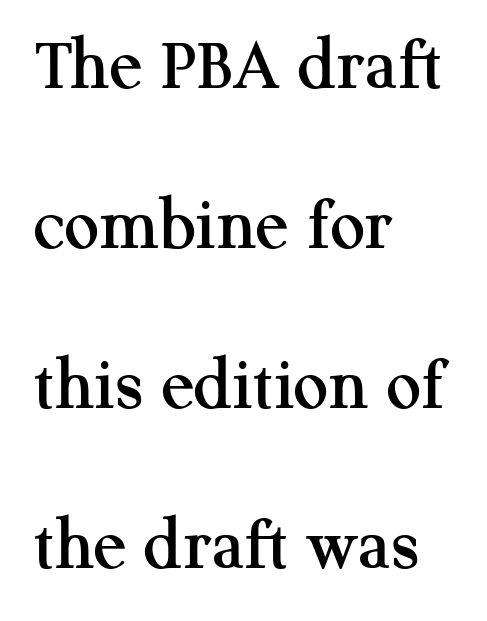
Q: Is the text italic (slanted)? A: No, it is upright.
Q: Is the typeface a serif or a sans-serif typeface? A: Serif.
Q: Is the text underlined? A: No.
Q: How is the paragraph aligned? A: Left-aligned.
Q: Is the spacing between letters normal or unusually wide? A: Normal.
Q: Is the spacing between lines tight, normal or loose? A: Loose.
Q: Width (condensed, normal, or wide)? A: Normal.
Q: Stroke contrast? A: Medium.
Q: x-height? A: Medium.
Q: Monospaced? A: No.
